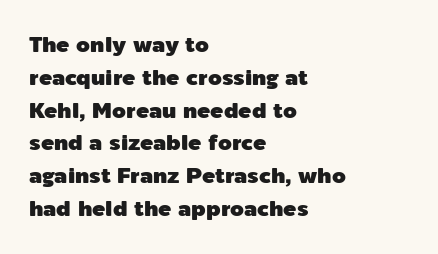
The specimen omits any rule beneath the text block's lines. Is the letter spacing exaggerated? No — it looks like the ordinary default. The typography opts for an upright posture over an oblique one. The rag falls on the right side of this text block. Baseline-to-baseline distance is the conventional proportion of letter height.
